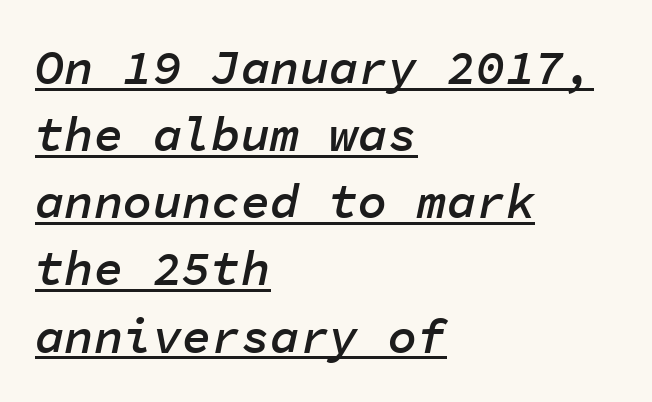
The font is running at a semibold setting, under full bold. Leftover space on each line is placed entirely after the last word. Every character here occupies the same horizontal width, giving the sample a typewriter-like rhythm. Quick note: interline space is typical. Compared with typical body copy, the letter spacing here is the same. Does a line run under the words? Yes, clearly.
